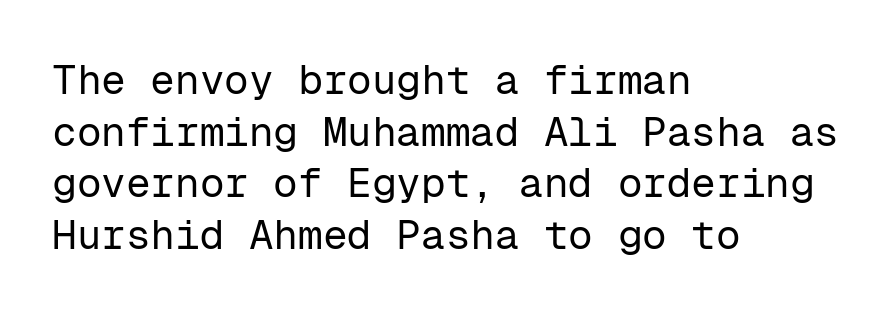
Q: Is the text bold? A: No.
Q: Is the text italic (slanted)? A: No, it is upright.
Q: Is the typeface a serif or a sans-serif typeface? A: Sans-serif.
Q: Is the text underlined? A: No.
Q: How is the paragraph aligned? A: Left-aligned.
Q: Is the spacing between letters normal or unusually wide? A: Normal.
Q: Is the spacing between lines tight, normal or loose? A: Normal.
Q: Width (condensed, normal, or wide)? A: Normal.
Q: Stroke contrast? A: Low.
Q: x-height? A: Medium.
Q: Monospaced? A: Yes.
